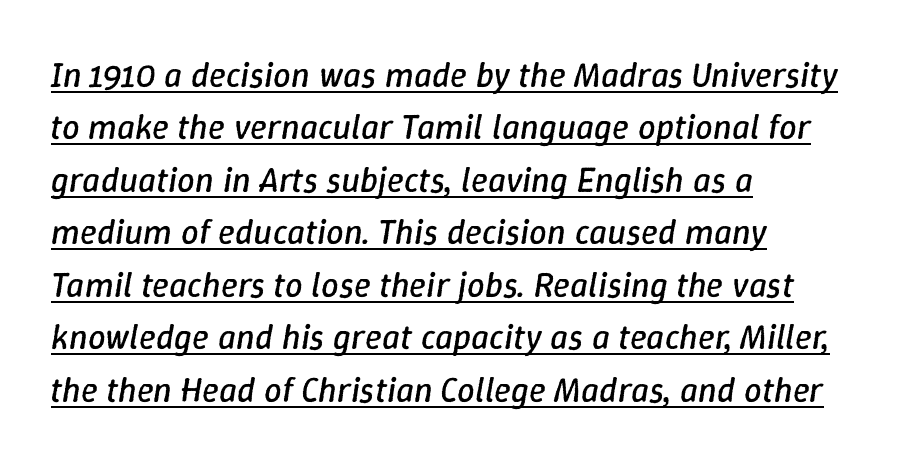
This reads as an unemphasized weight, regular at the heaviest. The specimen includes a rule beneath the text block's lines. Is this a fixed-width face? No — the glyphs have proportional, varying widths. Compared with ordinary roman type, these characters are visibly tilted. Baseline-to-baseline distance is the conventional proportion of letter height. The rag falls on the right side of this text block.
